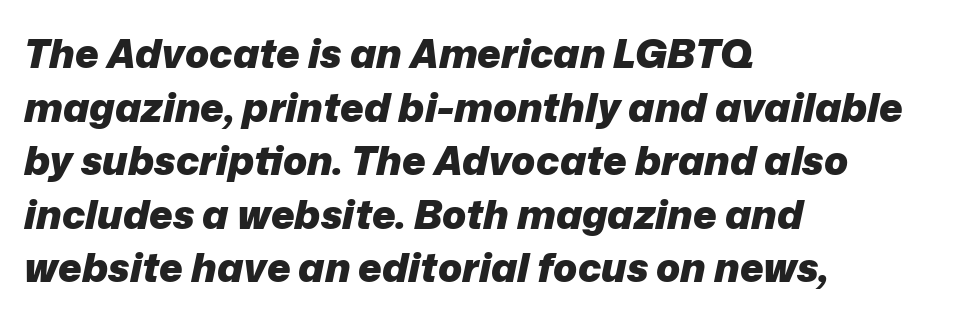
The image shows 40 px heavy type, italic (leaning right); set left-aligned, normal line spacing (1.34x), normal letter spacing, not underlined; low stroke contrast and a medium x-height.
